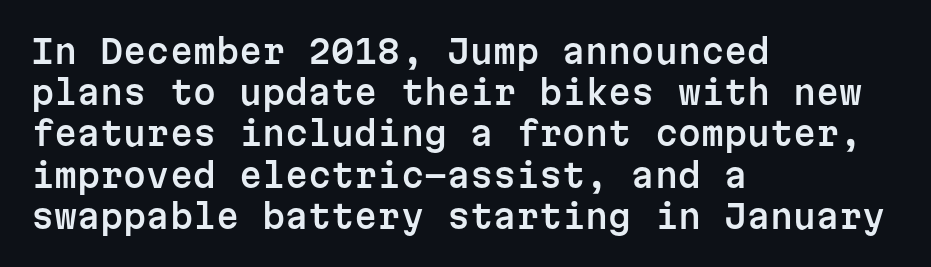
The image shows 33 px sans-serif type, upright, monospaced; set left-aligned, normal line spacing (1.25x), normal letter spacing, not underlined; low stroke contrast and a medium x-height.
